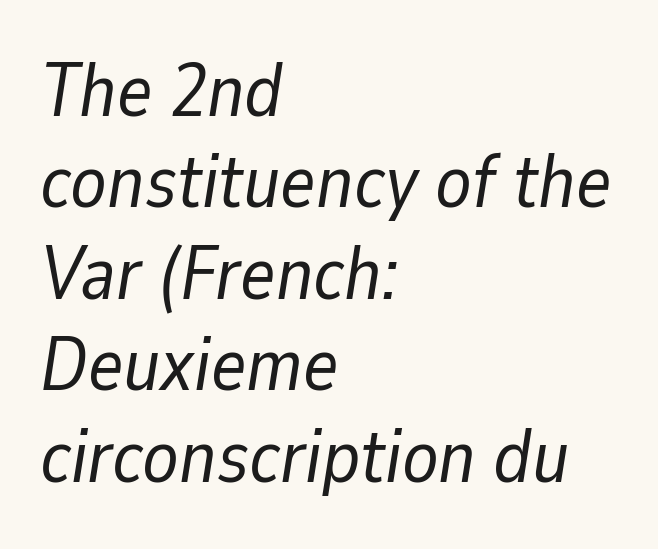
Q: Is the text bold? A: No.
Q: Is the text italic (slanted)? A: Yes, it leans right by about 9 degrees.
Q: Is the text underlined? A: No.
Q: How is the paragraph aligned? A: Left-aligned.
Q: Is the spacing between letters normal or unusually wide? A: Normal.
Q: Width (condensed, normal, or wide)? A: Normal.
Q: Stroke contrast? A: Low.
Q: x-height? A: Medium.
Q: Monospaced? A: No.
